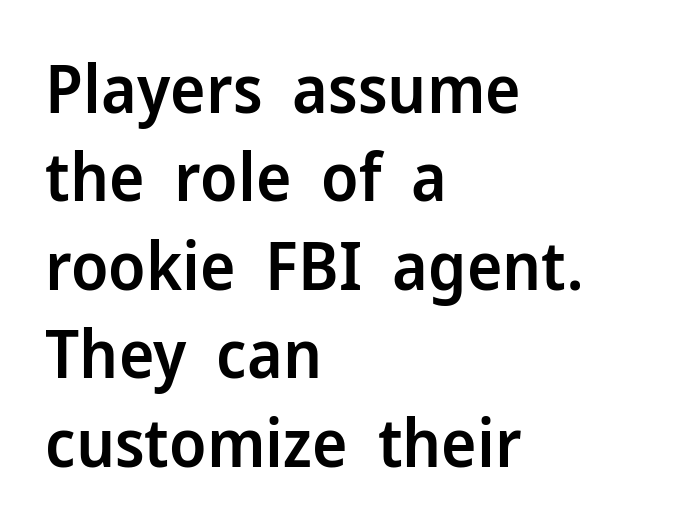
Q: Is the text bold? A: Semi-bold.
Q: Is the text italic (slanted)? A: No, it is upright.
Q: Is the typeface a serif or a sans-serif typeface? A: Sans-serif.
Q: Is the text underlined? A: No.
Q: How is the paragraph aligned? A: Left-aligned.
Q: Is the spacing between letters normal or unusually wide? A: Normal.
Q: Is the spacing between lines tight, normal or loose? A: Normal.
Q: Width (condensed, normal, or wide)? A: Normal.
Q: Stroke contrast? A: Low.
Q: x-height? A: Medium.
Q: Monospaced? A: No.
